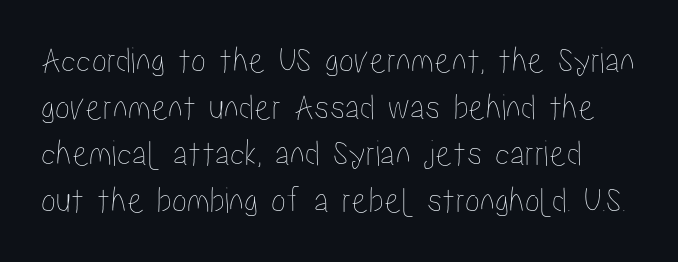
Is this a fixed-width face? No — the glyphs have proportional, varying widths. It's the straight-up-and-down kind of type. Tracking value appears to be zero — textbook default spacing. Only glyphs here, with clear space below each row.
